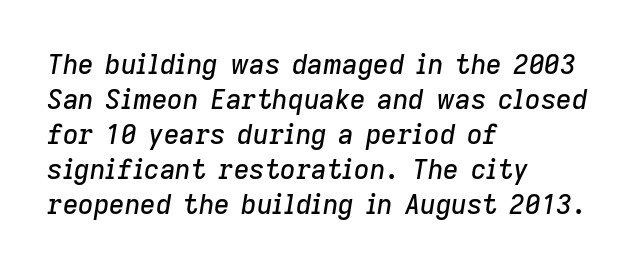
{"italic": "yes", "lean": "right", "slant_degrees": 9, "underline": "no", "align": "left", "line_spacing": "normal", "line_spacing_ratio": 1.3, "letter_spacing": "normal", "letter_spacing_em": 0.0, "glyph_px": 27}
